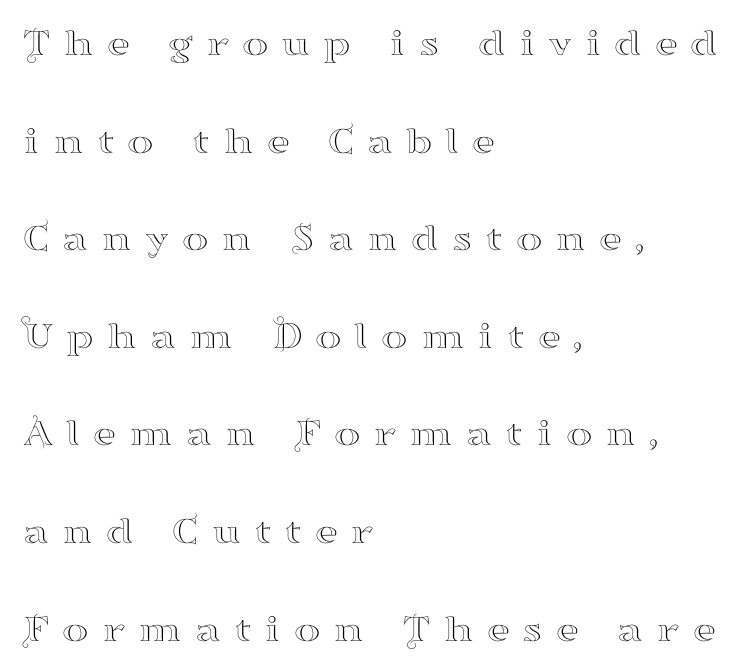
{"serif": "yes", "italic": "no", "width": "wide", "stroke_contrast": "high", "x_height": "small", "monospaced": "no", "underline": "no", "align": "left", "line_spacing": "loose", "line_spacing_ratio": 2.44, "letter_spacing": "wide", "letter_spacing_em": 0.32, "glyph_px": 40}
